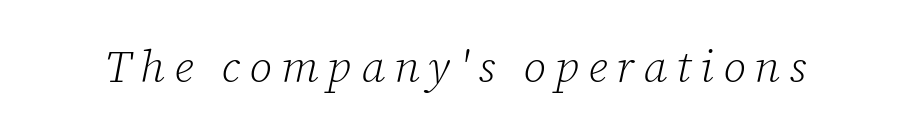
The image shows 45 px light serif type, italic (leaning right); set unusually wide letter spacing (+0.2 em), not underlined; low stroke contrast and a medium x-height.
